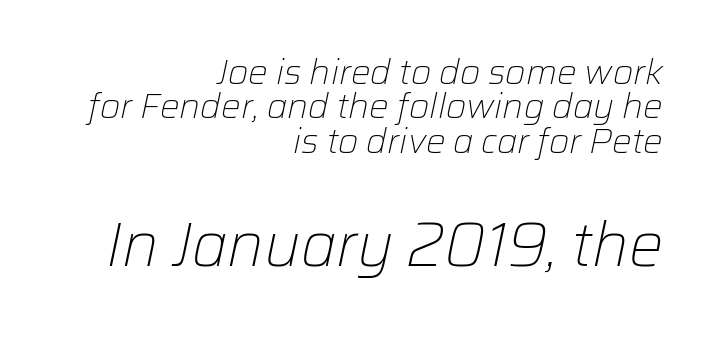
{"italic": "yes", "lean": "right", "slant_degrees": 12, "bold": "no", "weight": "light", "width": "normal", "stroke_contrast": "low", "x_height": "medium", "monospaced": "no", "underline": "no", "align": "right", "line_spacing": "tight", "line_spacing_ratio": 0.98, "letter_spacing": "normal", "letter_spacing_em": 0.0, "larger_block": "second", "size_ratio": 1.74, "glyph_px": 61}
